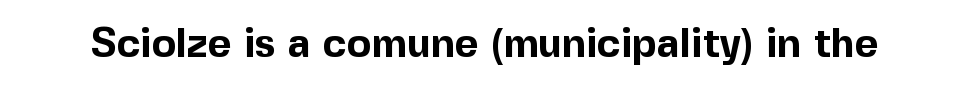
The image shows 41 px bold sans-serif type, upright; set normal letter spacing, not underlined; a medium x-height.
